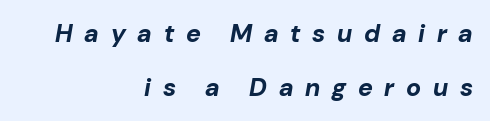
The image shows 25 px bold type, italic (leaning right); set right-aligned, loose line spacing (2.15x), unusually wide letter spacing (+0.47 em), not underlined.
